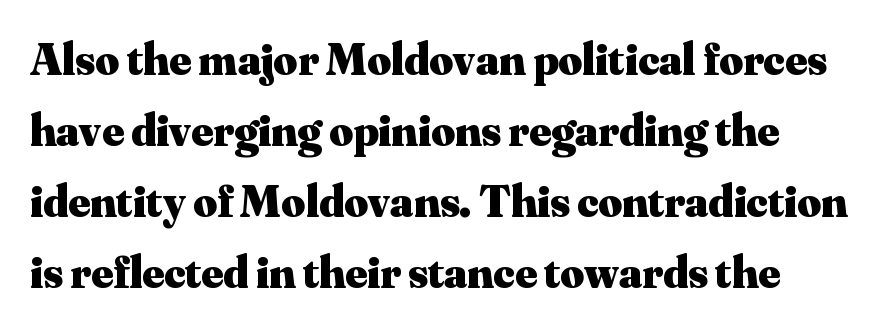
{"serif": "yes", "italic": "no", "bold": "yes", "weight": "heavy", "width": "normal", "stroke_contrast": "medium", "x_height": "small", "monospaced": "no", "underline": "no", "line_spacing": "normal", "line_spacing_ratio": 1.54, "letter_spacing": "normal", "letter_spacing_em": 0.0, "glyph_px": 46}
